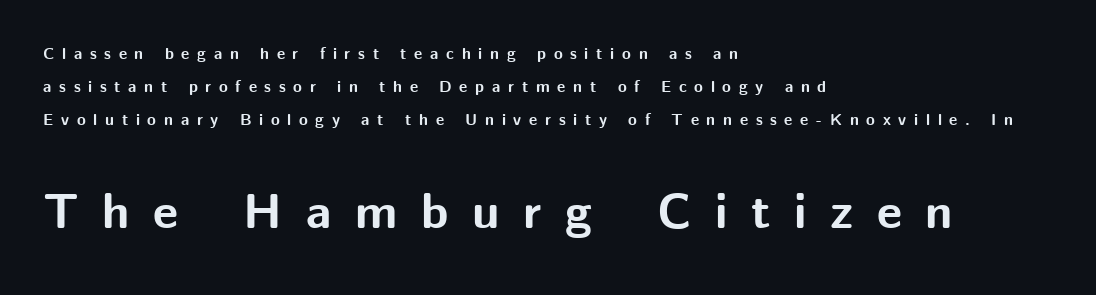
Short note: letters widely spaced. Italic? Not at all — the glyphs are vertical. Reading down the column, the eye jumps a long way to each next line. How heavy is the stroke? Heavy — this is a bold. Grotesque or geometric, the face here clearly has no serifs. The paragraph has a hard left edge and a soft right edge.
